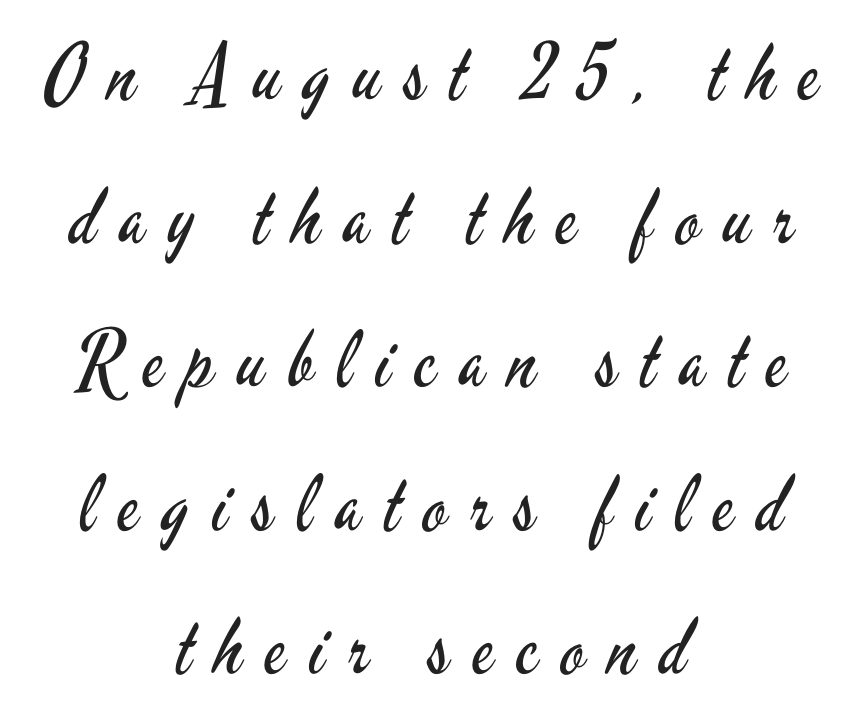
Q: Is the text bold? A: No.
Q: Is the text italic (slanted)? A: Yes.
Q: Is the typeface a serif or a sans-serif typeface? A: Sans-serif.
Q: Is the text underlined? A: No.
Q: How is the paragraph aligned? A: Centered.
Q: Is the spacing between letters normal or unusually wide? A: Unusually wide.
Q: Width (condensed, normal, or wide)? A: Condensed.
Q: Stroke contrast? A: Low.
Q: x-height? A: Small.
Q: Monospaced? A: No.
